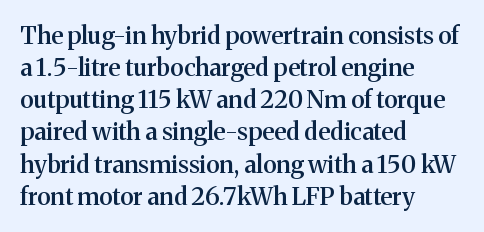
Q: Is the text bold? A: Semi-bold.
Q: Is the text italic (slanted)? A: No, it is upright.
Q: Is the text underlined? A: No.
Q: How is the paragraph aligned? A: Left-aligned.
Q: Is the spacing between letters normal or unusually wide? A: Normal.
Q: Is the spacing between lines tight, normal or loose? A: Normal.
